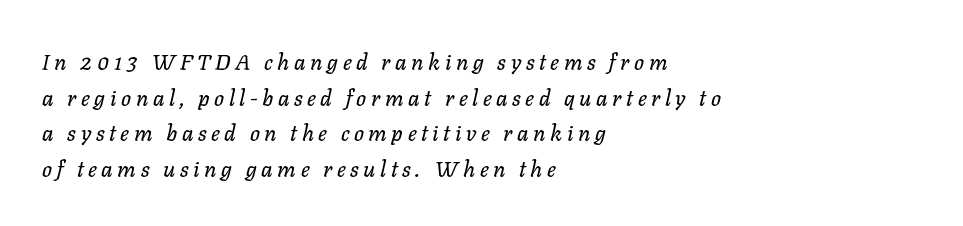
{"italic": "yes", "lean": "right", "slant_degrees": 11, "underline": "no", "align": "left", "line_spacing": "normal", "line_spacing_ratio": 1.62, "letter_spacing": "wide", "letter_spacing_em": 0.21, "glyph_px": 22}
